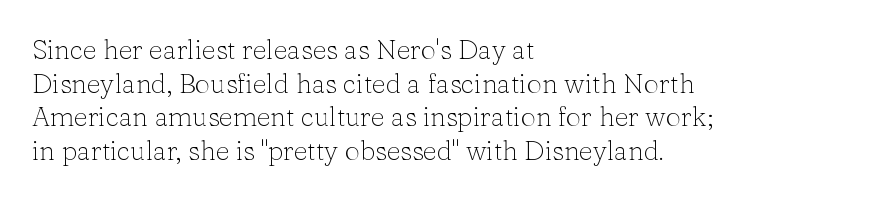
The image shows 27 px text type, upright; set left-aligned, normal line spacing (1.25x), normal letter spacing, not underlined.
